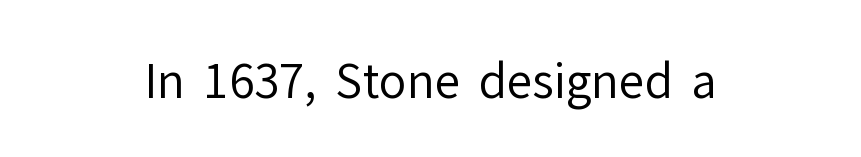
Q: Is the text bold? A: No.
Q: Is the text italic (slanted)? A: No, it is upright.
Q: Is the typeface a serif or a sans-serif typeface? A: Sans-serif.
Q: Is the text underlined? A: No.
Q: How is the paragraph aligned? A: Centered.
Q: Is the spacing between letters normal or unusually wide? A: Normal.
Q: Width (condensed, normal, or wide)? A: Normal.
Q: Stroke contrast? A: Low.
Q: x-height? A: Medium.
Q: Monospaced? A: No.
